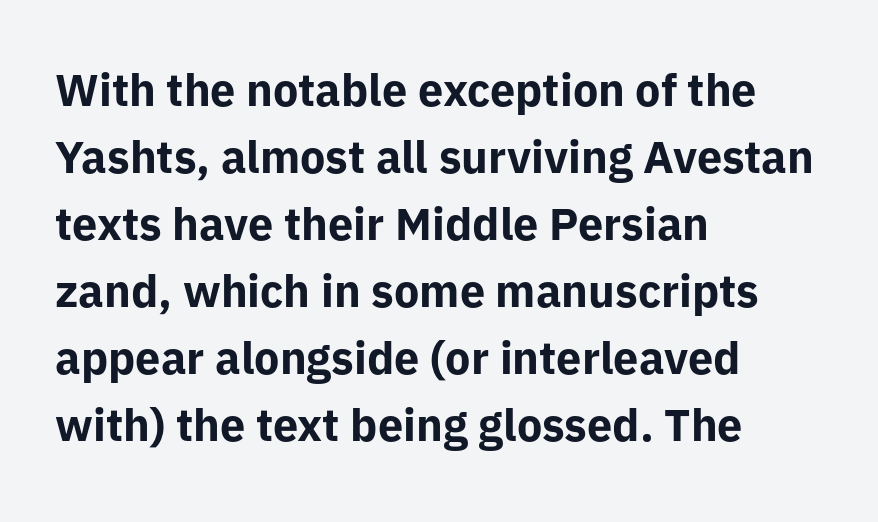
The image shows 45 px bold sans-serif type, upright; set left-aligned, normal line spacing (1.49x), normal letter spacing, not underlined; low stroke contrast and a medium x-height.
